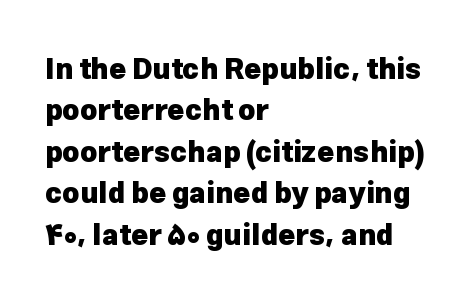
The image shows 29 px heavy sans-serif type, upright; set left-aligned, normal line spacing (1.43x), normal letter spacing, not underlined; low stroke contrast and a medium x-height.
